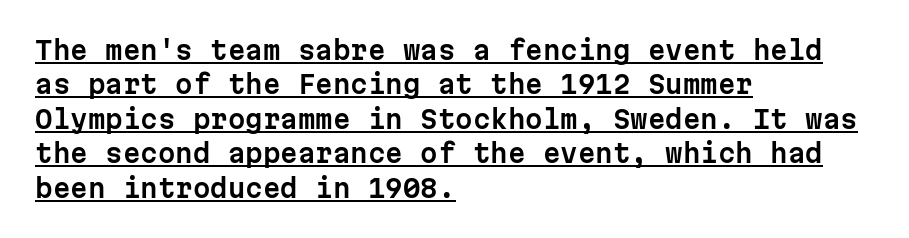
{"italic": "no", "underline": "yes", "align": "left", "line_spacing": "normal", "line_spacing_ratio": 1.38, "letter_spacing": "normal", "letter_spacing_em": 0.0, "glyph_px": 25}
